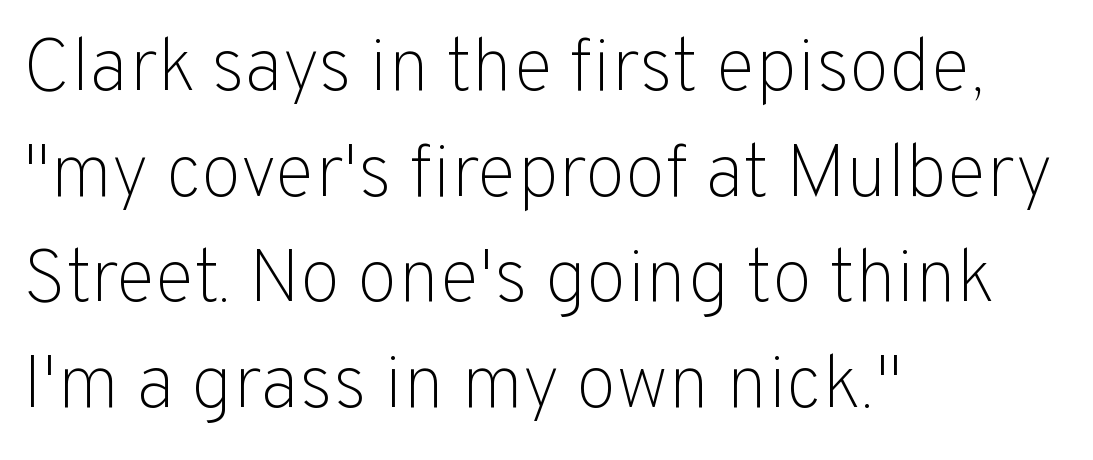
The image shows 75 px light sans-serif type, upright; set left-aligned, normal line spacing (1.41x), normal letter spacing, not underlined; low stroke contrast and a medium x-height.
